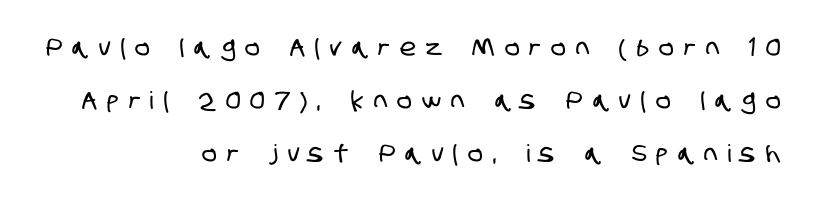
Q: Is the text underlined? A: No.
Q: How is the paragraph aligned? A: Right-aligned.
Q: Is the spacing between letters normal or unusually wide? A: Unusually wide.
Q: Is the spacing between lines tight, normal or loose? A: Loose.
